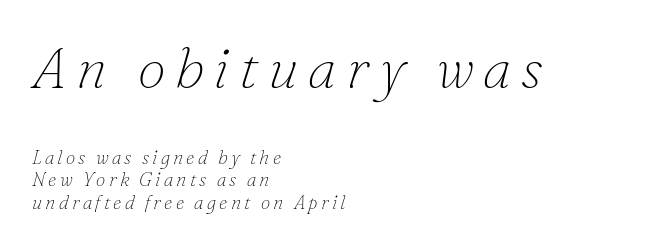
Every row of glyphs begins at an identical x-position on the left. On a weight scale, this lands at 450 or below. Slant detected: the letters are inclined. Yep, those are serifs on the letters.
